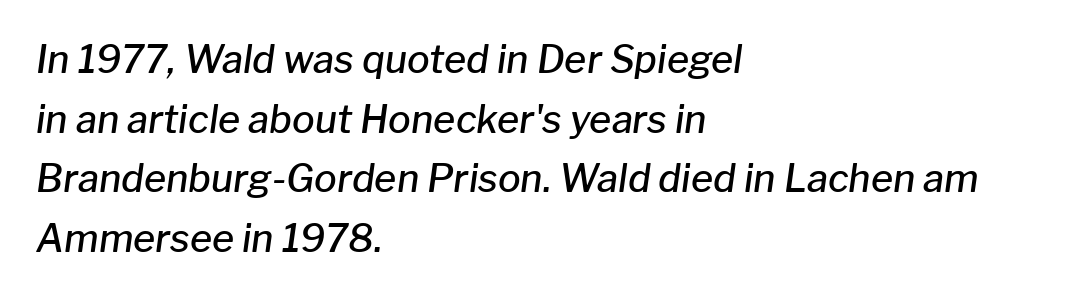
{"italic": "yes", "lean": "right", "slant_degrees": 8, "bold": "semi", "weight": "semibold", "width": "normal", "stroke_contrast": "low", "x_height": "medium", "monospaced": "no", "underline": "no", "align": "left", "line_spacing": "normal", "line_spacing_ratio": 1.57, "letter_spacing": "normal", "letter_spacing_em": 0.0, "glyph_px": 38}
